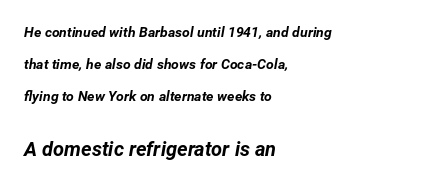
Style check: oblique. Compared with typical body copy, the letter spacing here is the same. The vertical gap from one line to the next is large. The gap between lines stays unmarked.
